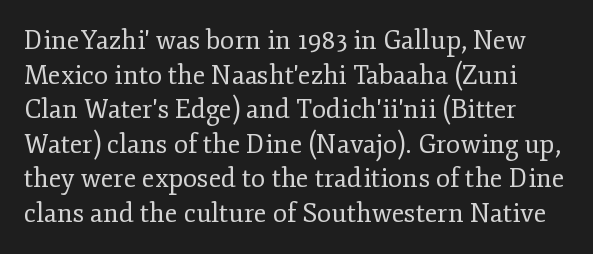
Think standard paragraph weight, or any step lighter than that. The axis of the letterforms is exactly vertical. A typesetter would call this zero additional tracking. Honestly, the row spacing looks completely unremarkable.
